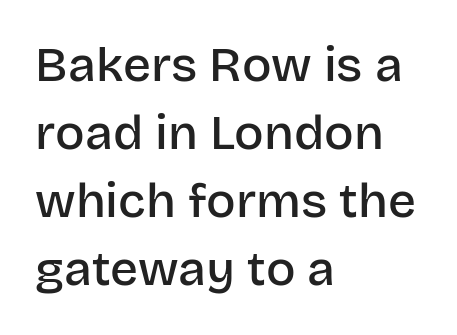
Q: Is the text bold? A: Semi-bold.
Q: Is the text italic (slanted)? A: No, it is upright.
Q: Is the typeface a serif or a sans-serif typeface? A: Sans-serif.
Q: Is the text underlined? A: No.
Q: How is the paragraph aligned? A: Left-aligned.
Q: Is the spacing between letters normal or unusually wide? A: Normal.
Q: Is the spacing between lines tight, normal or loose? A: Normal.
Q: Width (condensed, normal, or wide)? A: Normal.
Q: Stroke contrast? A: Low.
Q: x-height? A: Large.
Q: Monospaced? A: No.
